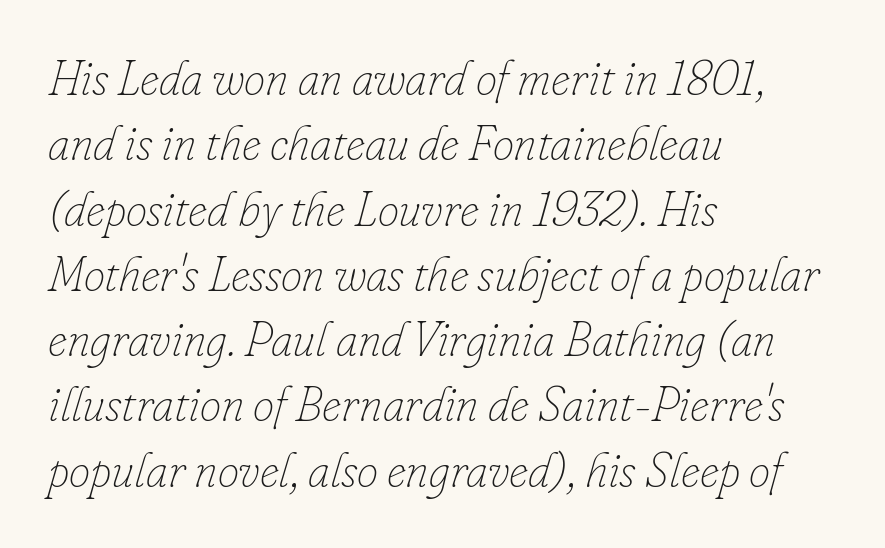
Any mark beneath the type? The region is blank. Each line starts at the same left margin while the right side varies. The vertical gap from one line to the next is medium. A typesetter would mark this as italic. Proportional: the letters do not fall into vertical columns. Characters follow at the spacing the type designer built in.
